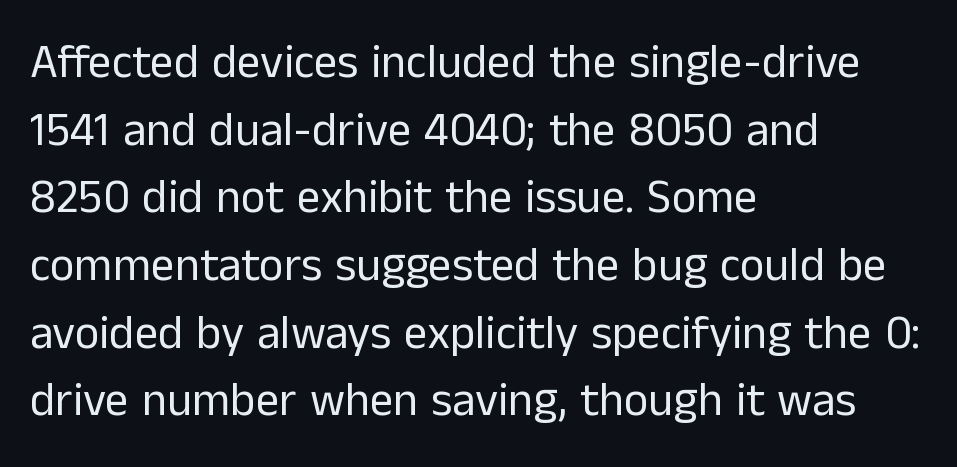
Counters stay open thanks to moderate or lighter strokes. Where is the straight margin? On the left. Descenders are the only things crossing below the line. The passage shown is typeset with a sans-serif family. A typesetter would call this zero additional tracking.
